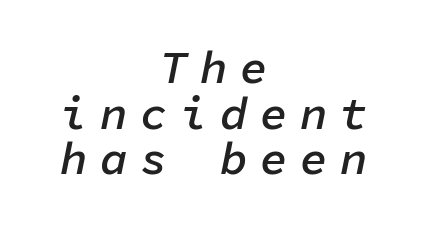
{"italic": "yes", "lean": "right", "slant_degrees": 11, "bold": "semi", "weight": "semibold", "width": "normal", "stroke_contrast": "low", "x_height": "medium", "monospaced": "yes", "underline": "no", "align": "center", "line_spacing": "tight", "line_spacing_ratio": 0.99, "letter_spacing": "wide", "letter_spacing_em": 0.27, "glyph_px": 46}
